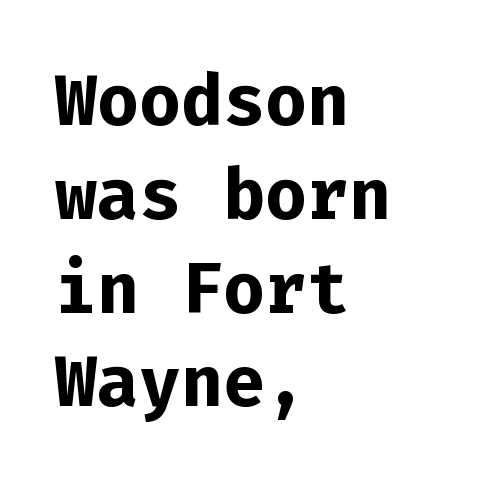
The image shows 70 px bold sans-serif type, upright, monospaced; set left-aligned, normal line spacing (1.34x), normal letter spacing, not underlined; low stroke contrast and a medium x-height.
